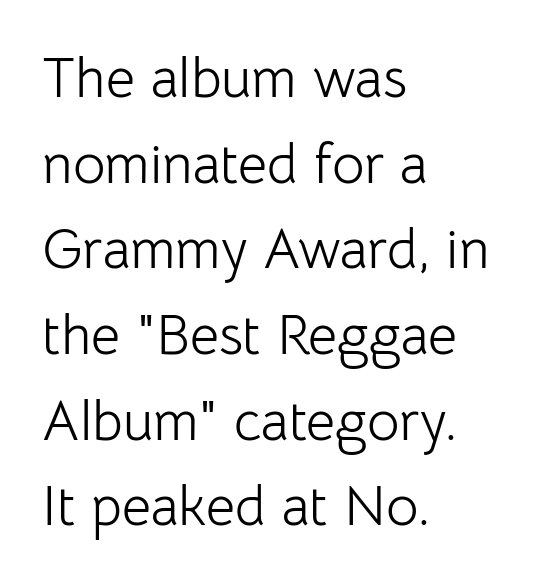
Q: Is the text bold? A: No.
Q: Is the text italic (slanted)? A: No, it is upright.
Q: Is the typeface a serif or a sans-serif typeface? A: Sans-serif.
Q: Is the text underlined? A: No.
Q: How is the paragraph aligned? A: Left-aligned.
Q: Is the spacing between letters normal or unusually wide? A: Normal.
Q: Is the spacing between lines tight, normal or loose? A: Normal.
Q: Width (condensed, normal, or wide)? A: Normal.
Q: Stroke contrast? A: Low.
Q: x-height? A: Medium.
Q: Monospaced? A: No.
